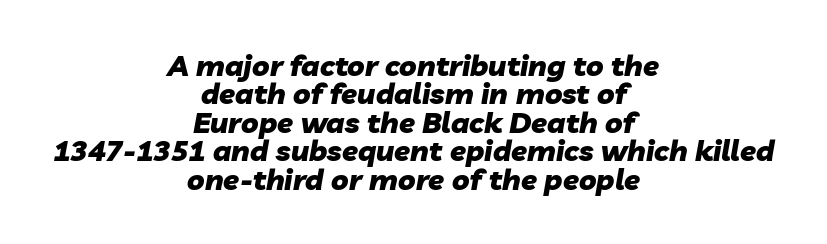
{"italic": "yes", "lean": "right", "slant_degrees": 10, "bold": "yes", "weight": "heavy", "width": "normal", "stroke_contrast": "low", "x_height": "medium", "monospaced": "no", "underline": "no", "align": "center", "line_spacing": "tight", "line_spacing_ratio": 0.98, "letter_spacing": "normal", "letter_spacing_em": 0.0, "glyph_px": 29}
